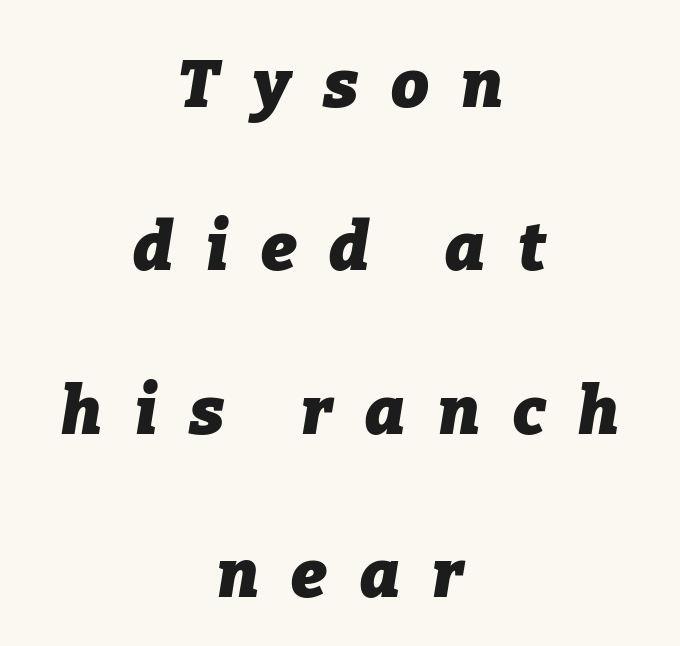
The image shows 67 px heavy type, italic (leaning right); set centered, loose line spacing (2.44x), unusually wide letter spacing (+0.49 em), not underlined; low stroke contrast and a medium x-height.
